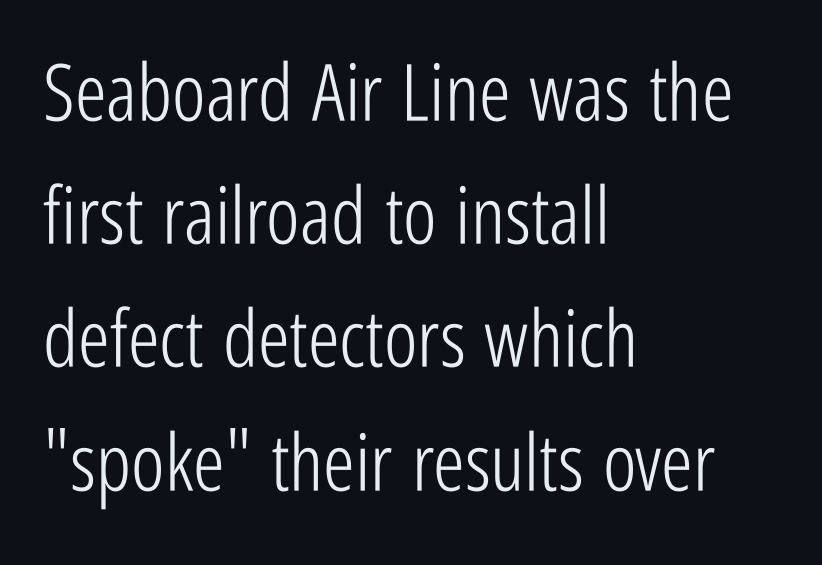
Q: Is the text bold? A: No.
Q: Is the text italic (slanted)? A: No, it is upright.
Q: Is the typeface a serif or a sans-serif typeface? A: Sans-serif.
Q: Is the text underlined? A: No.
Q: How is the paragraph aligned? A: Left-aligned.
Q: Is the spacing between letters normal or unusually wide? A: Normal.
Q: Is the spacing between lines tight, normal or loose? A: Normal.
Q: Width (condensed, normal, or wide)? A: Condensed.
Q: Stroke contrast? A: Low.
Q: x-height? A: Medium.
Q: Monospaced? A: No.
